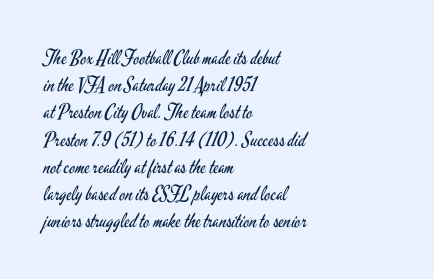
The image shows 20 px text type; set left-aligned, normal line spacing (1.36x), normal letter spacing, not underlined.
